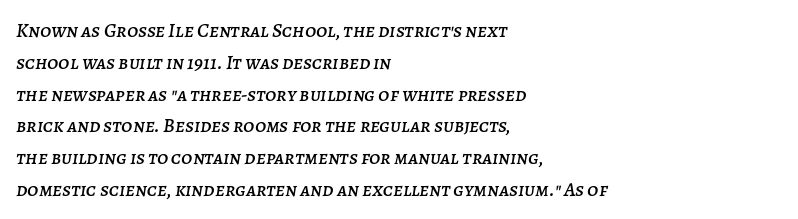
Q: Is the text italic (slanted)? A: Yes, it leans right by about 7 degrees.
Q: Is the text underlined? A: No.
Q: How is the paragraph aligned? A: Left-aligned.
Q: Is the spacing between letters normal or unusually wide? A: Normal.
Q: Is the spacing between lines tight, normal or loose? A: Normal.
